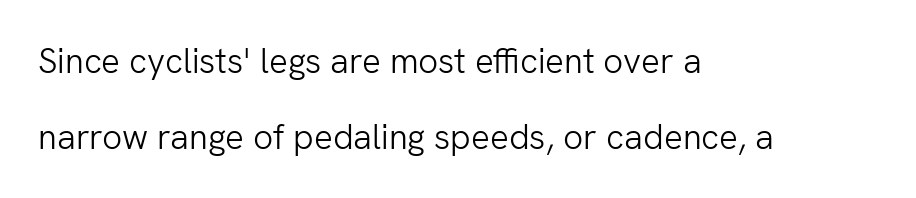
Q: Is the text bold? A: No.
Q: Is the text italic (slanted)? A: No, it is upright.
Q: Is the typeface a serif or a sans-serif typeface? A: Sans-serif.
Q: Is the text underlined? A: No.
Q: How is the paragraph aligned? A: Left-aligned.
Q: Is the spacing between letters normal or unusually wide? A: Normal.
Q: Is the spacing between lines tight, normal or loose? A: Loose.
Q: Width (condensed, normal, or wide)? A: Normal.
Q: Stroke contrast? A: Low.
Q: x-height? A: Medium.
Q: Monospaced? A: No.
